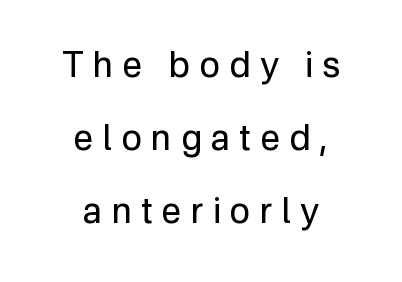
Is there much room between lines? Yes — plenty of vertical air separates them. A sans-serif font was chosen for this passage. Bare-footed words on every line. Compared with a typical body face, this is equally light or lighter still.
